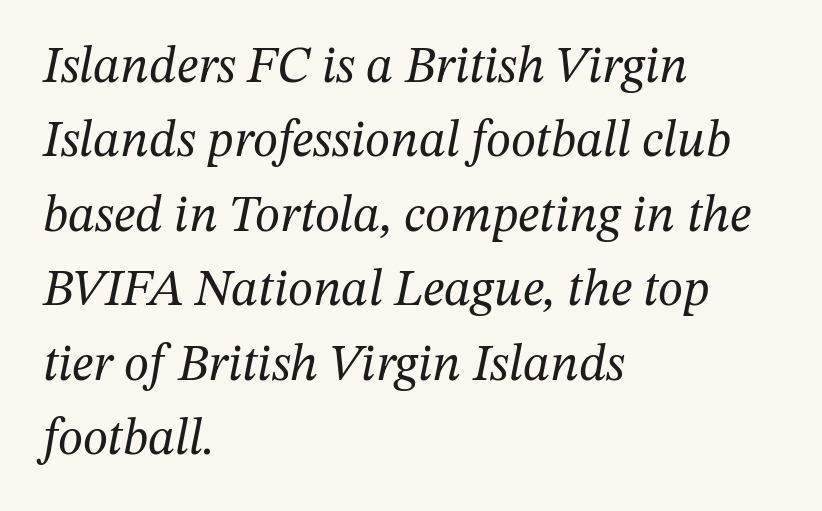
The image shows 51 px regular-weight serif type, italic (leaning right); set left-aligned, normal line spacing (1.46x), normal letter spacing, not underlined; medium stroke contrast and a medium x-height.
